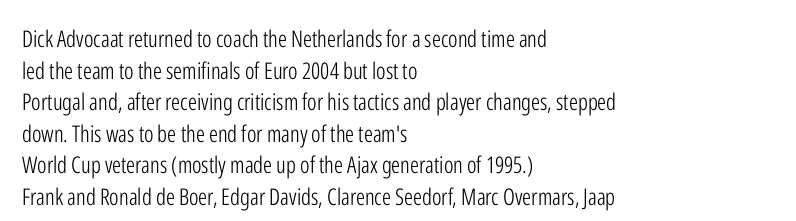
Q: Is the text bold? A: No.
Q: Is the text italic (slanted)? A: No, it is upright.
Q: Is the text underlined? A: No.
Q: How is the paragraph aligned? A: Left-aligned.
Q: Is the spacing between letters normal or unusually wide? A: Normal.
Q: Is the spacing between lines tight, normal or loose? A: Normal.
